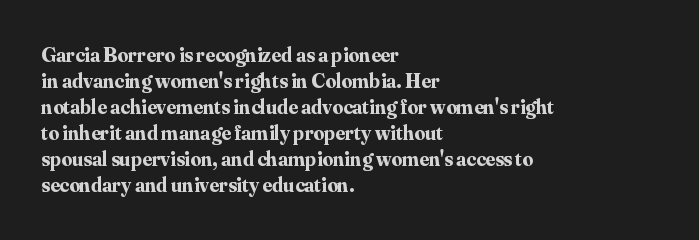
Q: Is the text bold? A: Yes.
Q: Is the text italic (slanted)? A: No, it is upright.
Q: Is the text underlined? A: No.
Q: How is the paragraph aligned? A: Left-aligned.
Q: Is the spacing between letters normal or unusually wide? A: Normal.
